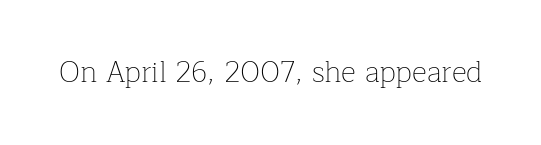
{"serif": "yes", "italic": "no", "bold": "no", "weight": "thin", "width": "normal", "stroke_contrast": "low", "x_height": "medium", "monospaced": "no", "underline": "no", "letter_spacing": "normal", "letter_spacing_em": 0.0, "glyph_px": 29}
